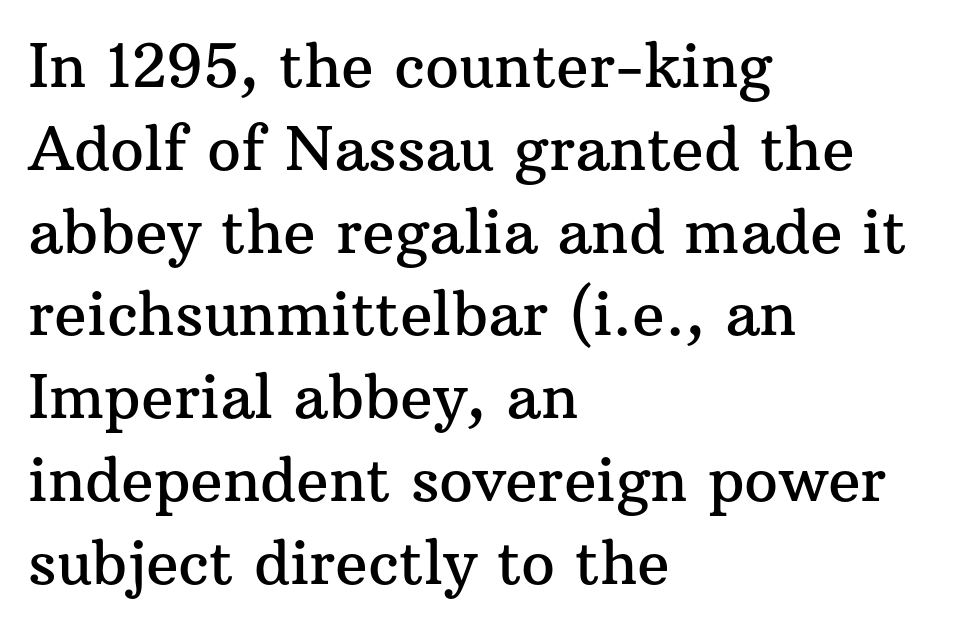
The tracking reads as untouched default to a designer's eye. What's the leading like? Ordinary, nothing unusual. This rendering employs a face with finishing strokes, i.e., a serif. Ascenders rise straight up at ninety degrees. A typesetter would call this proportional, since set widths differ per character.
